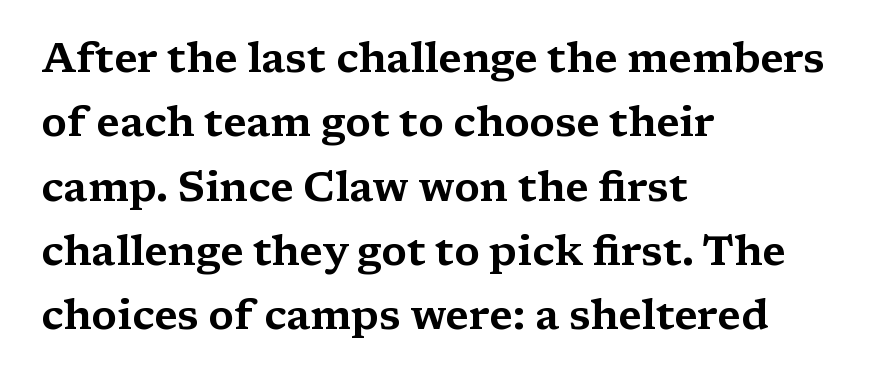
This is serif lettering, the kind often seen in printed books. Rule under the text: the space is simply empty. In terms of leading, this rendering sits right in the middle. The horizontal fit of the characters is conventional and even. The rendering uses natural spacing where letterforms have individual widths. Alignment: flush left.
